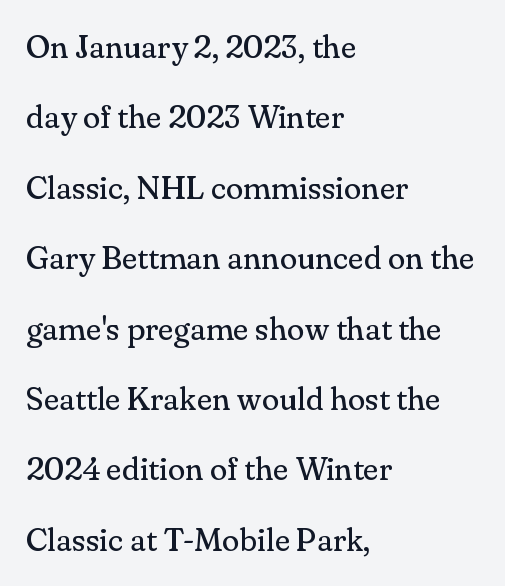
The strip under each line holds only bare page. Vertically, the passage feels expansive, rows floating well apart. The typography opts for an upright posture over an oblique one. Observe the serifs anchoring each vertical stroke in this sample. Which margin do the lines hug? The left one — the right edge is uneven.
